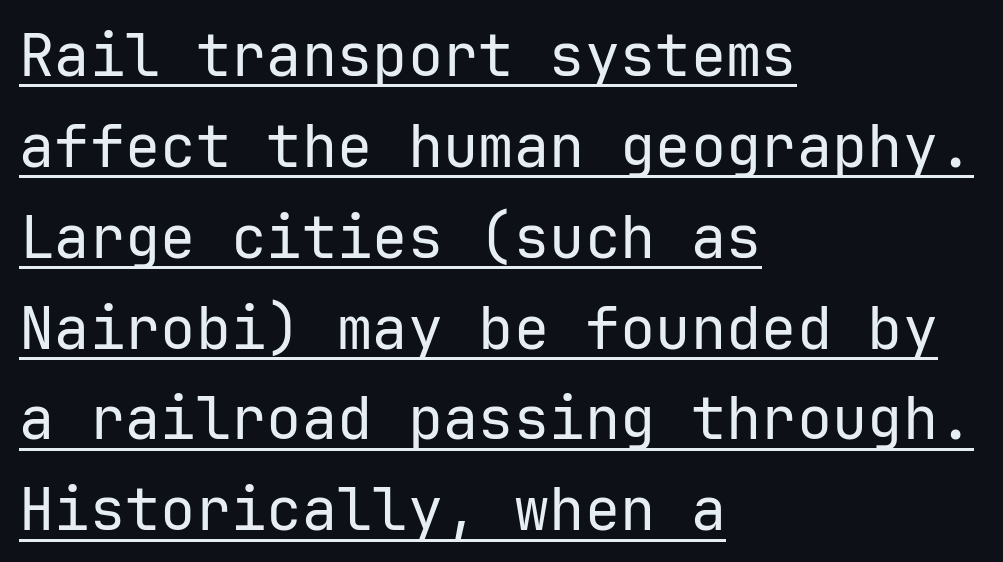
Q: Is the text bold? A: No.
Q: Is the text italic (slanted)? A: No, it is upright.
Q: Is the typeface a serif or a sans-serif typeface? A: Sans-serif.
Q: Is the text underlined? A: Yes.
Q: How is the paragraph aligned? A: Left-aligned.
Q: Is the spacing between letters normal or unusually wide? A: Normal.
Q: Is the spacing between lines tight, normal or loose? A: Normal.
Q: Width (condensed, normal, or wide)? A: Normal.
Q: Stroke contrast? A: Low.
Q: x-height? A: Medium.
